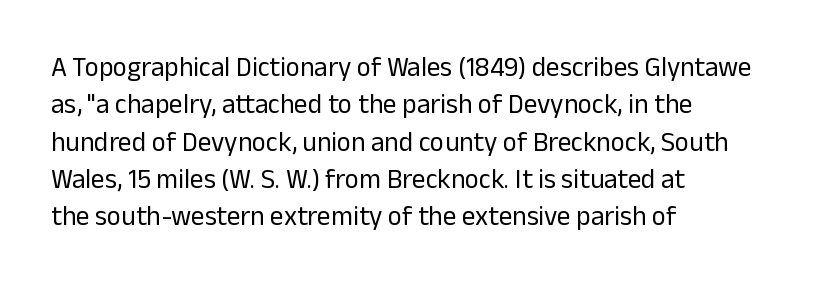
Q: Is the text bold? A: No.
Q: Is the text italic (slanted)? A: No, it is upright.
Q: Is the text underlined? A: No.
Q: How is the paragraph aligned? A: Left-aligned.
Q: Is the spacing between letters normal or unusually wide? A: Normal.
Q: Is the spacing between lines tight, normal or loose? A: Normal.
